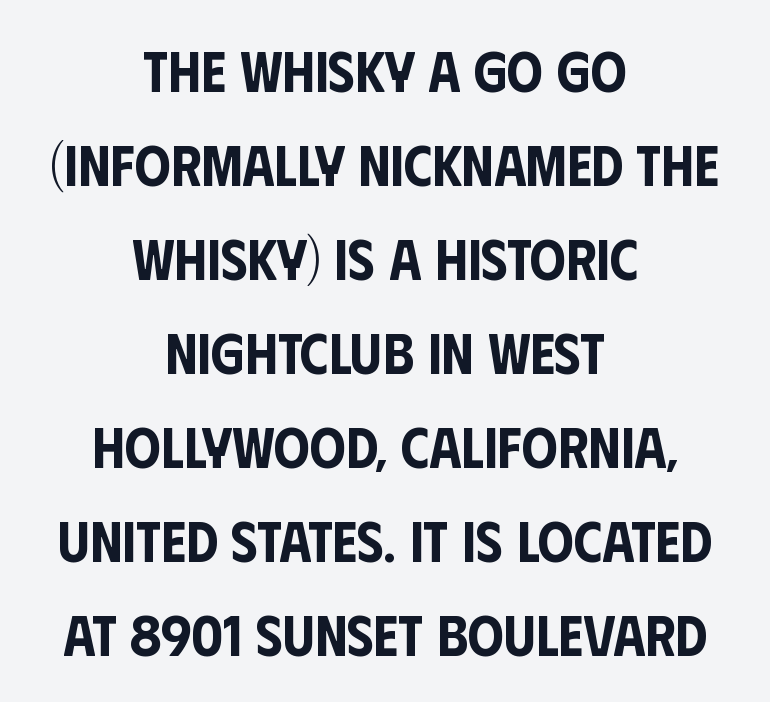
The tracking reads as untouched default to a designer's eye. The glyphs in this specimen are sans serif. The setting favours the middle, as headings and verse often do. Proportional: the letters do not fall into vertical columns. Quick note: not italic, upright. Anything drawn beneath the words? Only blank space.
